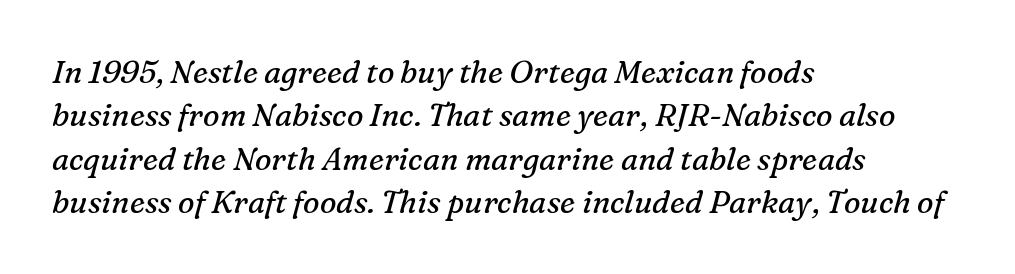
Q: Is the text bold? A: No.
Q: Is the text italic (slanted)? A: Yes, it leans right by about 16 degrees.
Q: Is the typeface a serif or a sans-serif typeface? A: Serif.
Q: Is the text underlined? A: No.
Q: How is the paragraph aligned? A: Left-aligned.
Q: Is the spacing between letters normal or unusually wide? A: Normal.
Q: Is the spacing between lines tight, normal or loose? A: Normal.
Q: Width (condensed, normal, or wide)? A: Normal.
Q: Stroke contrast? A: Medium.
Q: x-height? A: Medium.
Q: Monospaced? A: No.
